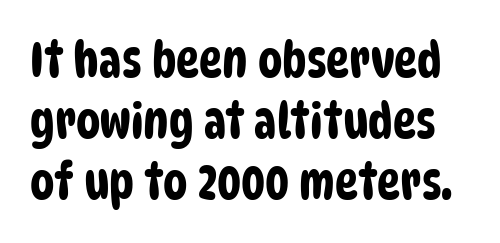
The passage shown stacks its lines at a standard gap. Observe the absence of serifs on each vertical stroke in this sample. The passage shown is typed in a proportional face where columns would drift. The tracking reads as untouched default to a designer's eye. The space beneath each line is pristine and unruled.
